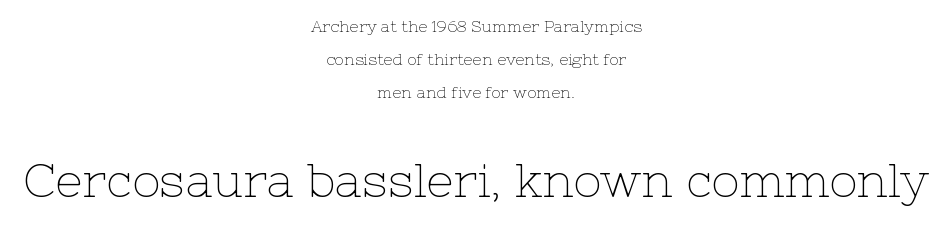
Proportional: the letters do not fall into vertical columns. What kind of face is this? One with serifs. The rendering positions every line midway between the sides. The space directly below the letters is spotless. The typeface has the unassuming heft of standard copy or less. A typesetter would mark this as roman, not italic.
